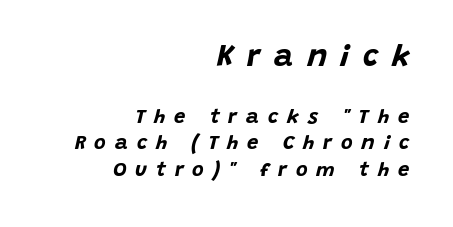
The image shows 30 px bold type, italic (leaning right); set right-aligned, normal line spacing (1.33x), unusually wide letter spacing (+0.45 em), not underlined; the first (top) block is 1.5x larger; low stroke contrast and a large x-height.
